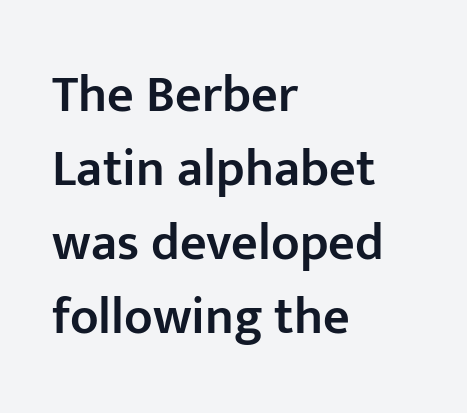
The image shows 52 px semibold sans-serif type, upright; set left-aligned, normal line spacing (1.42x), normal letter spacing, not underlined; low stroke contrast and a medium x-height.
